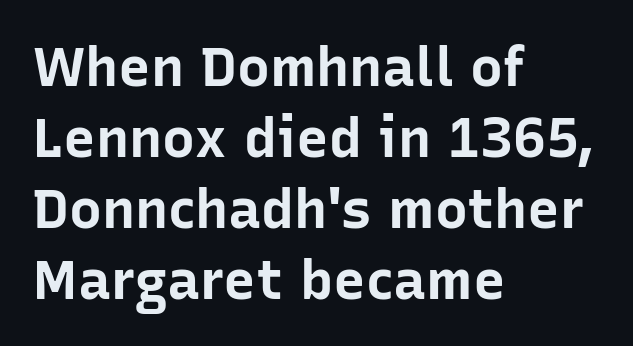
Q: Is the text bold? A: Yes.
Q: Is the text italic (slanted)? A: No, it is upright.
Q: Is the typeface a serif or a sans-serif typeface? A: Sans-serif.
Q: Is the text underlined? A: No.
Q: How is the paragraph aligned? A: Left-aligned.
Q: Is the spacing between letters normal or unusually wide? A: Normal.
Q: Is the spacing between lines tight, normal or loose? A: Normal.
Q: Width (condensed, normal, or wide)? A: Normal.
Q: Stroke contrast? A: Low.
Q: x-height? A: Medium.
Q: Monospaced? A: No.
